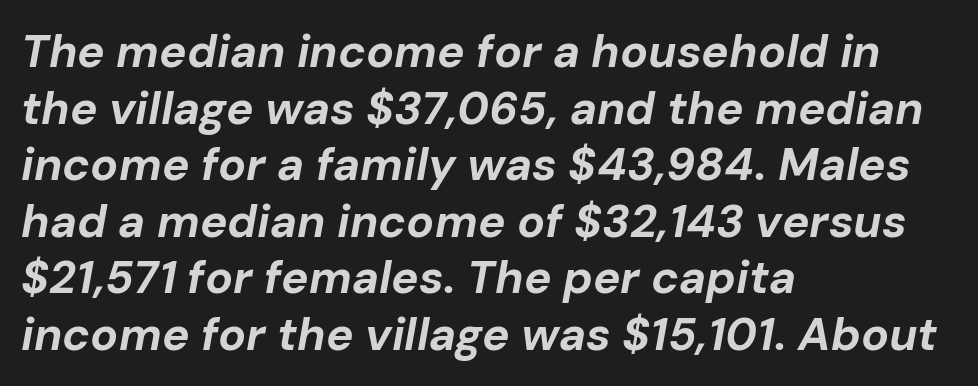
Q: Is the text bold? A: Yes.
Q: Is the text italic (slanted)? A: Yes, it leans right by about 10 degrees.
Q: Is the text underlined? A: No.
Q: How is the paragraph aligned? A: Left-aligned.
Q: Is the spacing between letters normal or unusually wide? A: Normal.
Q: Width (condensed, normal, or wide)? A: Normal.
Q: Stroke contrast? A: Low.
Q: x-height? A: Medium.
Q: Monospaced? A: No.
